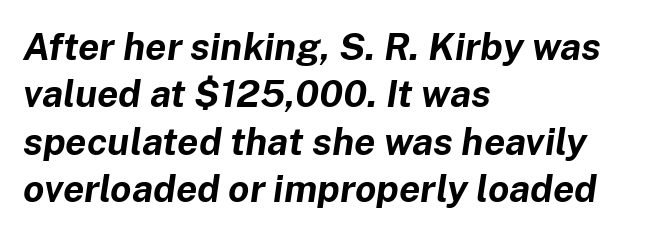
The letterforms sit shoulder to shoulder at normal distance. This sample has the flowing, uneven cadence of proportional lettering. Anything drawn beneath the words? Only blank space. Typesetter's note: full bold, strokes at maximum text heaviness. An italicized treatment has been applied to the whole sample. These lines stack with their left ends in a neat column.
